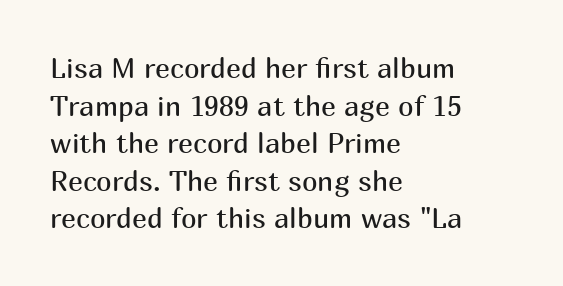
{"serif": "no", "italic": "no", "bold": "no", "weight": "regular", "width": "normal", "stroke_contrast": "medium", "x_height": "medium", "monospaced": "no", "underline": "no", "align": "left", "line_spacing": "normal", "line_spacing_ratio": 1.34, "letter_spacing": "normal", "letter_spacing_em": 0.0, "glyph_px": 28}
